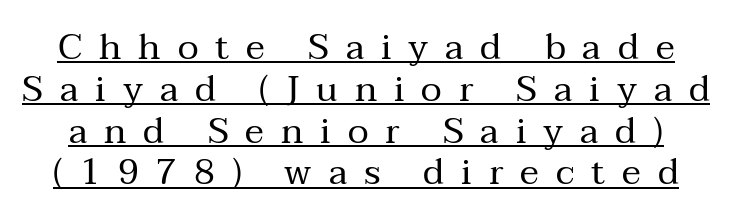
The image shows 36 px regular-weight serif type, upright; set line spacing 1.16x, unusually wide letter spacing (+0.47 em), underlined; medium stroke contrast and a medium x-height.
